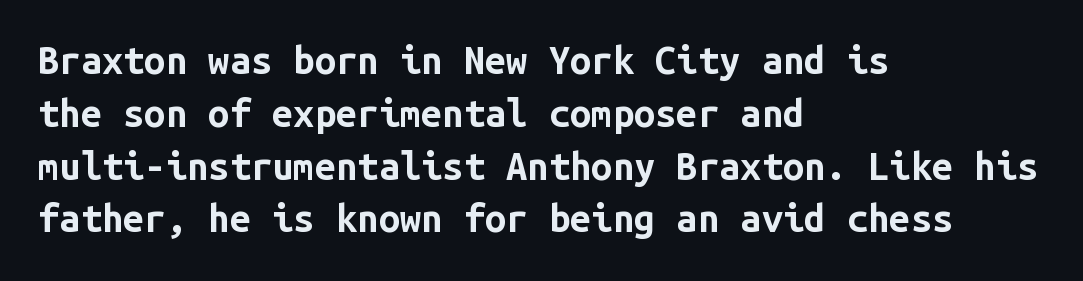
Q: Is the text bold? A: Yes.
Q: Is the text italic (slanted)? A: No, it is upright.
Q: Is the typeface a serif or a sans-serif typeface? A: Sans-serif.
Q: Is the text underlined? A: No.
Q: How is the paragraph aligned? A: Left-aligned.
Q: Is the spacing between letters normal or unusually wide? A: Normal.
Q: Is the spacing between lines tight, normal or loose? A: Normal.
Q: Width (condensed, normal, or wide)? A: Normal.
Q: Stroke contrast? A: Low.
Q: x-height? A: Medium.
Q: Monospaced? A: Yes.
